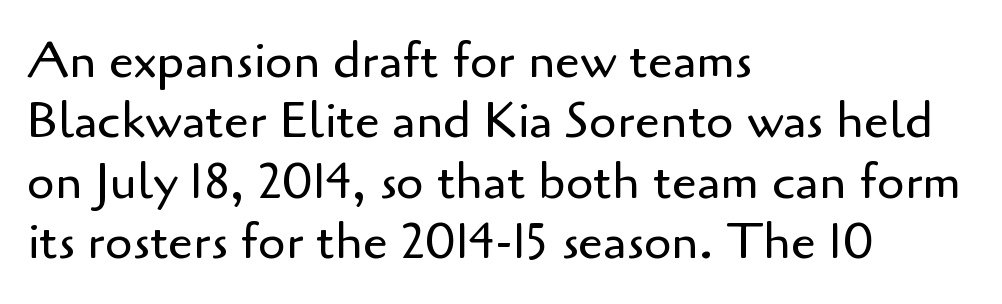
{"serif": "no", "italic": "no", "bold": "no", "weight": "regular", "width": "normal", "stroke_contrast": "low", "x_height": "small", "monospaced": "no", "underline": "no", "align": "left", "line_spacing_ratio": 1.21, "letter_spacing": "normal", "letter_spacing_em": 0.0, "glyph_px": 50}
